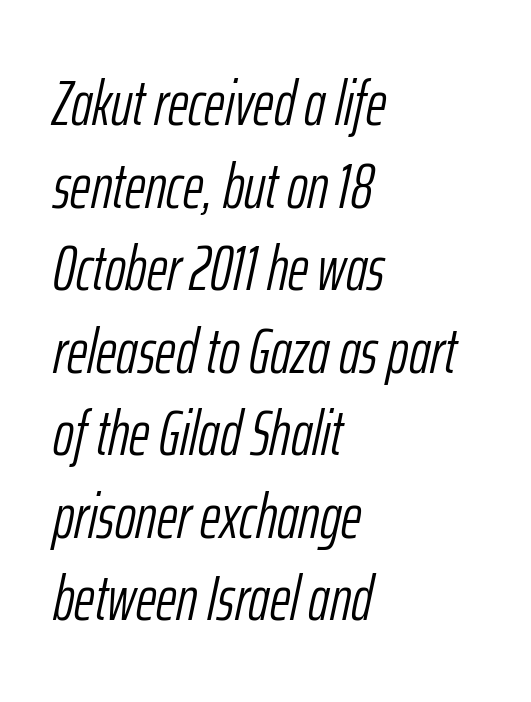
{"italic": "yes", "lean": "right", "slant_degrees": 12, "bold": "no", "weight": "light", "width": "condensed", "stroke_contrast": "low", "x_height": "medium", "monospaced": "no", "underline": "no", "align": "left", "line_spacing": "normal", "line_spacing_ratio": 1.31, "letter_spacing": "normal", "letter_spacing_em": 0.0, "glyph_px": 63}
